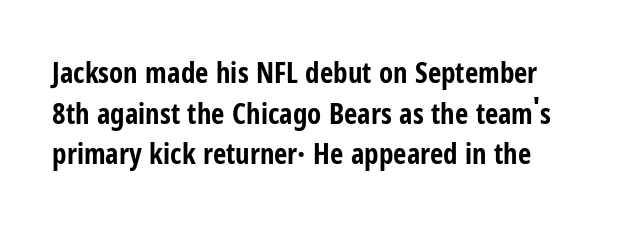
The face used here is proportionally spaced, like ordinary book or web type. Is the letter spacing exaggerated? No — it looks like the ordinary default. These lines sit exactly where default settings would place them. Typographically, this falls in the sans-serif category. Characters remain perfectly vertical along every line. The glyphs are unaccompanied by any horizontal stroke below them.
